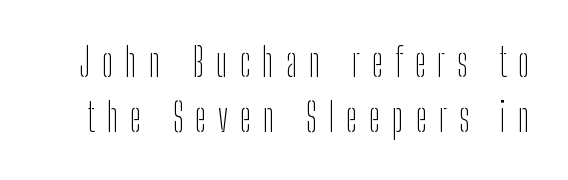
{"serif": "no", "italic": "no", "bold": "no", "weight": "thin", "width": "condensed", "stroke_contrast": "low", "x_height": "medium", "monospaced": "no", "underline": "no", "line_spacing": "normal", "line_spacing_ratio": 1.42, "letter_spacing": "wide", "letter_spacing_em": 0.3, "glyph_px": 39}
